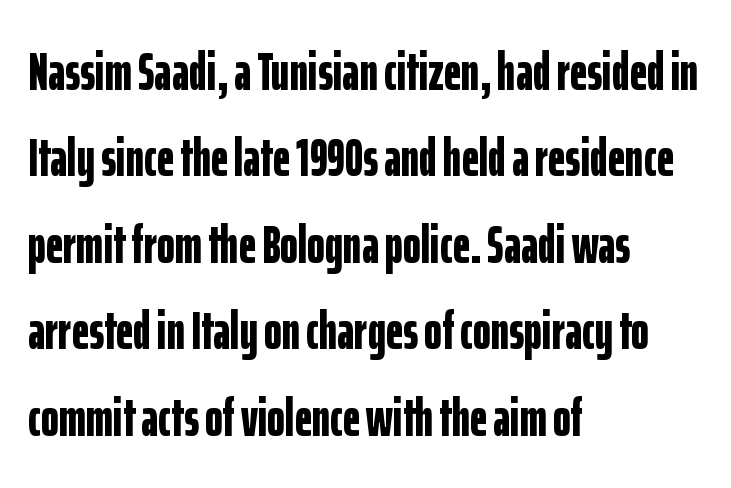
Q: Is the text bold? A: Yes.
Q: Is the text italic (slanted)? A: No, it is upright.
Q: Is the typeface a serif or a sans-serif typeface? A: Sans-serif.
Q: Is the text underlined? A: No.
Q: How is the paragraph aligned? A: Left-aligned.
Q: Is the spacing between letters normal or unusually wide? A: Normal.
Q: Is the spacing between lines tight, normal or loose? A: Normal.
Q: Width (condensed, normal, or wide)? A: Condensed.
Q: Stroke contrast? A: Low.
Q: x-height? A: Medium.
Q: Monospaced? A: No.
